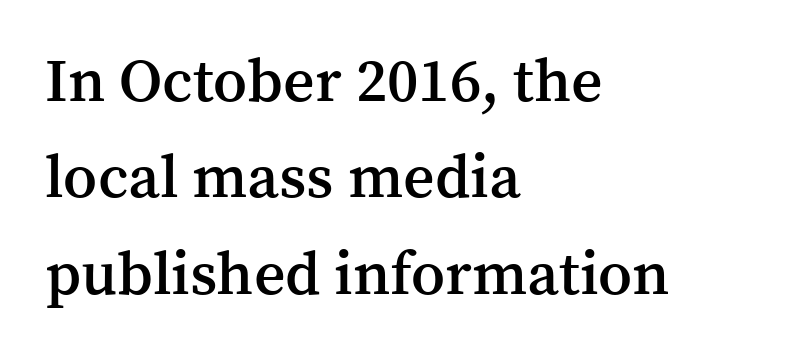
Q: Is the text bold? A: Semi-bold.
Q: Is the text italic (slanted)? A: No, it is upright.
Q: Is the typeface a serif or a sans-serif typeface? A: Serif.
Q: Is the text underlined? A: No.
Q: How is the paragraph aligned? A: Left-aligned.
Q: Is the spacing between letters normal or unusually wide? A: Normal.
Q: Is the spacing between lines tight, normal or loose? A: Normal.
Q: Width (condensed, normal, or wide)? A: Normal.
Q: Stroke contrast? A: Medium.
Q: x-height? A: Medium.
Q: Monospaced? A: No.
